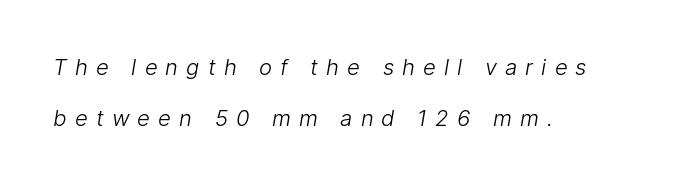
Q: Is the text bold? A: No.
Q: Is the text underlined? A: No.
Q: How is the paragraph aligned? A: Left-aligned.
Q: Is the spacing between letters normal or unusually wide? A: Unusually wide.
Q: Is the spacing between lines tight, normal or loose? A: Loose.
